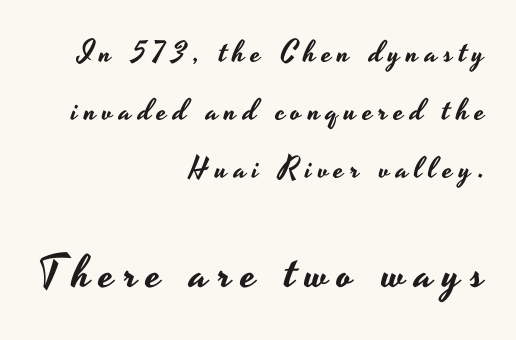
You could not count columns in this text — the font is proportionally spaced. These lines are set flush right with a ragged left edge. Students, observe: this is what heavily led, spacious text looks like. Descenders are the only things crossing below the line. Bigger letters appear in the bottom chunk; the top chunk is reduced.
